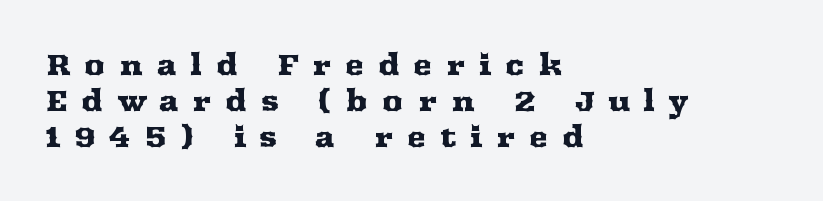
Q: Is the text italic (slanted)? A: No, it is upright.
Q: Is the typeface a serif or a sans-serif typeface? A: Serif.
Q: Is the text underlined? A: No.
Q: How is the paragraph aligned? A: Left-aligned.
Q: Is the spacing between letters normal or unusually wide? A: Unusually wide.
Q: Width (condensed, normal, or wide)? A: Wide.
Q: Stroke contrast? A: Medium.
Q: x-height? A: Medium.
Q: Monospaced? A: No.
